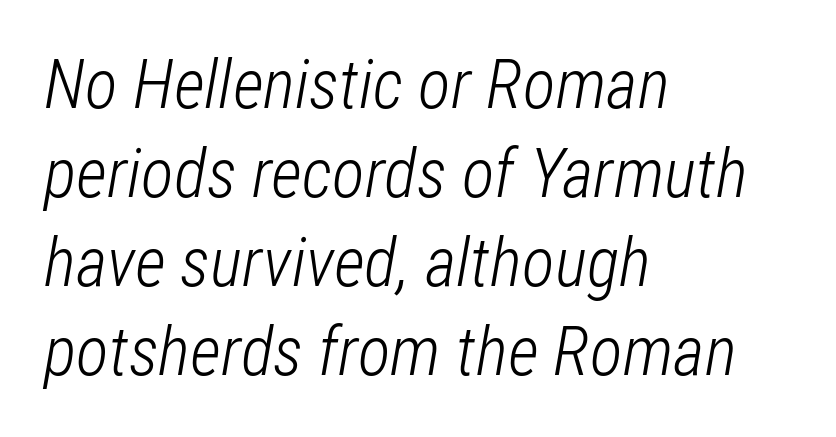
Q: Is the text bold? A: No.
Q: Is the text italic (slanted)? A: Yes, it leans right by about 12 degrees.
Q: Is the text underlined? A: No.
Q: How is the paragraph aligned? A: Left-aligned.
Q: Is the spacing between letters normal or unusually wide? A: Normal.
Q: Is the spacing between lines tight, normal or loose? A: Normal.
Q: Width (condensed, normal, or wide)? A: Condensed.
Q: Stroke contrast? A: Low.
Q: x-height? A: Medium.
Q: Monospaced? A: No.
